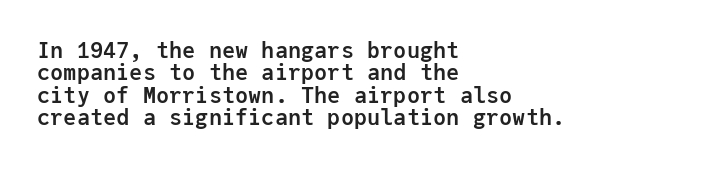
The foot of each line stays bare and open. Is there much room between lines? No — they nearly touch. Notice how the passage keeps a crisp vertical edge on the left only. Heavy, bold letterforms. Tracking here is standard; glyphs follow each other at the usual distance. No italicization has been applied; the sample stays upright.
